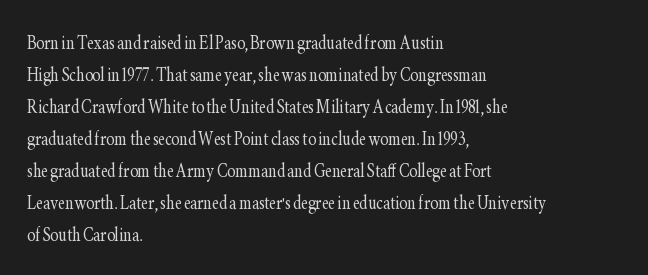
The image shows 24 px text type, upright; set left-aligned, normal line spacing (1.33x), normal letter spacing, not underlined.
